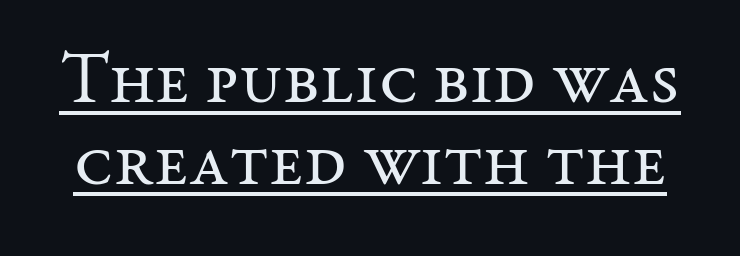
The image shows 73 px regular-weight serif type, upright; set tight line spacing (1.12x), normal letter spacing, underlined; medium stroke contrast and a medium x-height.
